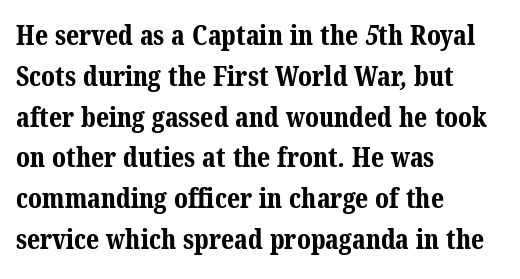
If you drew a ruler down the left edge, every line would touch it. Tracking value appears to be zero — textbook default spacing. In terms of weight, the rendering is a true, heavy bold. Horizontal bands of white between lines are of average thickness.
